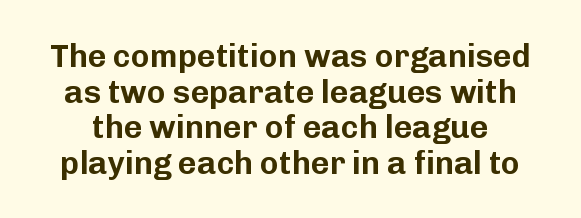
A typesetter would call this leading minimal, almost set solid. The rendering uses natural spacing where letterforms have individual widths. This sample uses a sans-serif face. What stands out about the letter spacing? Nothing — it is the standard amount. The lettering holds an erect, upright posture throughout.
